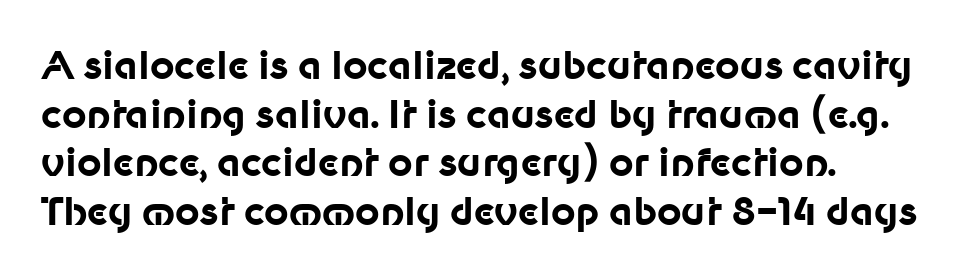
Caption: standard tracking, unaltered. How would I describe the line gaps? Plain and ordinary. This sample uses an upright cut, with every glyph sitting square on the baseline. Proportional: the letters do not fall into vertical columns.
